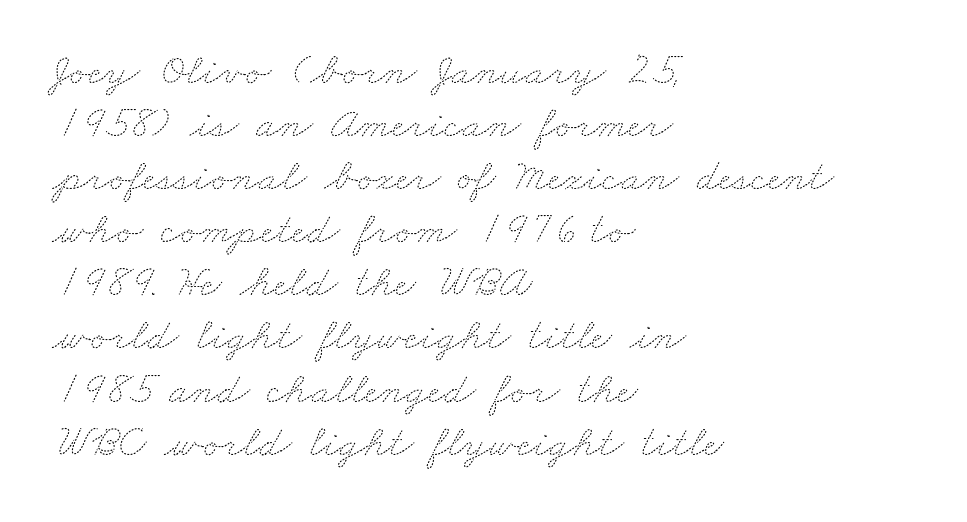
Q: Is the text bold? A: No.
Q: Is the text underlined? A: No.
Q: How is the paragraph aligned? A: Left-aligned.
Q: Is the spacing between letters normal or unusually wide? A: Normal.
Q: Width (condensed, normal, or wide)? A: Wide.
Q: Stroke contrast? A: Medium.
Q: x-height? A: Small.
Q: Monospaced? A: No.
